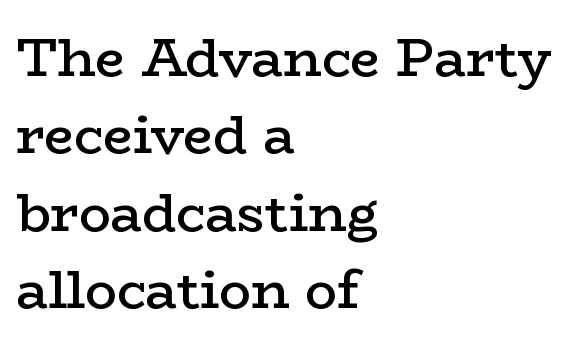
The image shows 53 px semibold, wide serif type, upright; set left-aligned, normal line spacing (1.46x), normal letter spacing, not underlined; low stroke contrast and a medium x-height.
